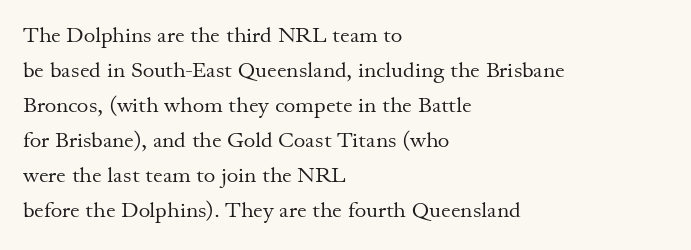
{"italic": "no", "bold": "no", "underline": "no", "align": "left", "line_spacing": "normal", "line_spacing_ratio": 1.59, "letter_spacing": "normal", "letter_spacing_em": 0.0, "glyph_px": 22}
